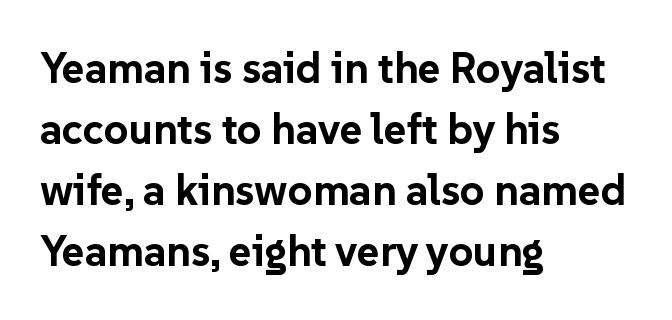
The image shows 43 px bold sans-serif type, upright; set left-aligned, normal line spacing (1.42x), normal letter spacing, not underlined; low stroke contrast and a medium x-height.
